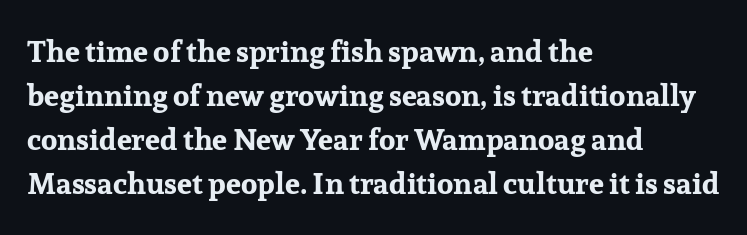
The image shows 30 px bold serif type, upright; set left-aligned, normal line spacing (1.47x), normal letter spacing, not underlined; low stroke contrast and a medium x-height.
